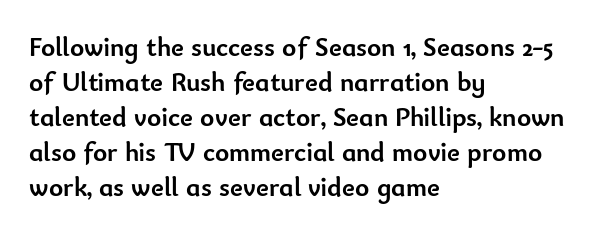
Q: Is the text bold? A: Yes.
Q: Is the text italic (slanted)? A: No, it is upright.
Q: Is the text underlined? A: No.
Q: How is the paragraph aligned? A: Left-aligned.
Q: Is the spacing between letters normal or unusually wide? A: Normal.
Q: Is the spacing between lines tight, normal or loose? A: Normal.
